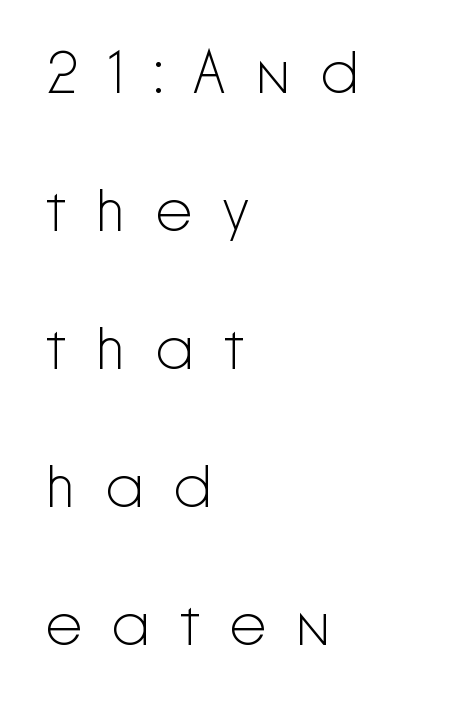
Q: Is the text bold? A: No.
Q: Is the text italic (slanted)? A: No, it is upright.
Q: Is the typeface a serif or a sans-serif typeface? A: Sans-serif.
Q: Is the text underlined? A: No.
Q: How is the paragraph aligned? A: Left-aligned.
Q: Is the spacing between letters normal or unusually wide? A: Unusually wide.
Q: Is the spacing between lines tight, normal or loose? A: Loose.
Q: Width (condensed, normal, or wide)? A: Normal.
Q: Stroke contrast? A: Low.
Q: x-height? A: Medium.
Q: Monospaced? A: No.
